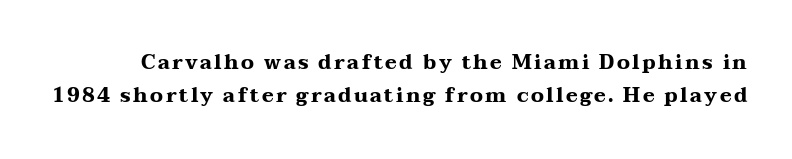
Students, this is bold: see how much ink each stroke carries. Quick note: underline off. The font's upright variant was chosen for this text. Regular leading.
